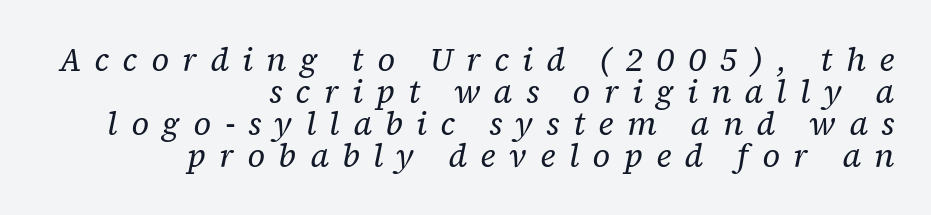
{"serif": "yes", "italic": "yes", "lean": "right", "slant_degrees": 12, "bold": "no", "weight": "regular", "width": "normal", "stroke_contrast": "low", "x_height": "medium", "monospaced": "no", "underline": "no", "align": "right", "line_spacing": "tight", "line_spacing_ratio": 1.0, "letter_spacing": "wide", "letter_spacing_em": 0.42, "glyph_px": 32}
